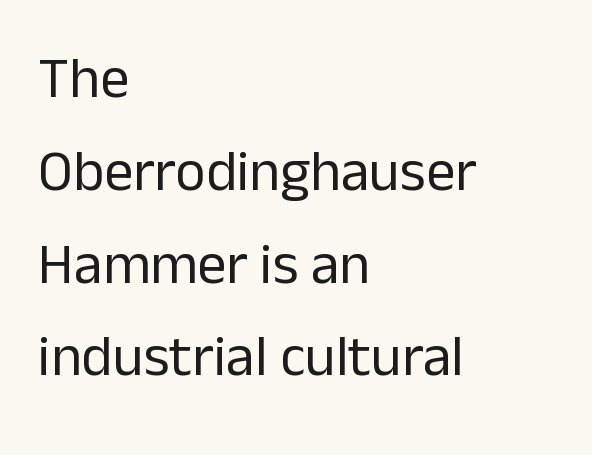
The rendering anchors every line to the left-hand side. Beneath every word, the page is bare. The designer went with a sans here, leaving each stem footless. Nobody touched the tracking dial on this one.
